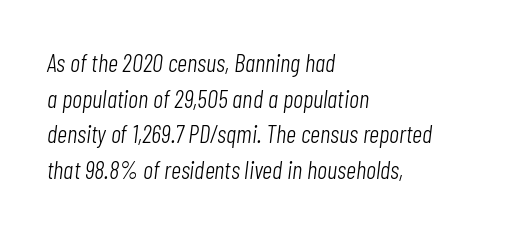
{"italic": "yes", "lean": "right", "slant_degrees": 7, "bold": "no", "underline": "no", "align": "left", "line_spacing": "normal", "line_spacing_ratio": 1.43, "letter_spacing": "normal", "letter_spacing_em": 0.0, "glyph_px": 25}
